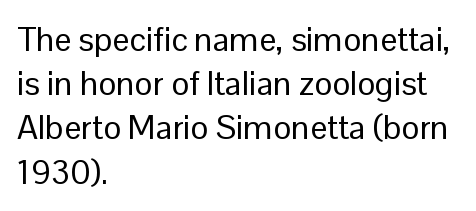
The image shows 34 px regular-weight sans-serif type, upright; set left-aligned, normal line spacing (1.3x), normal letter spacing, not underlined; low stroke contrast and a medium x-height.
